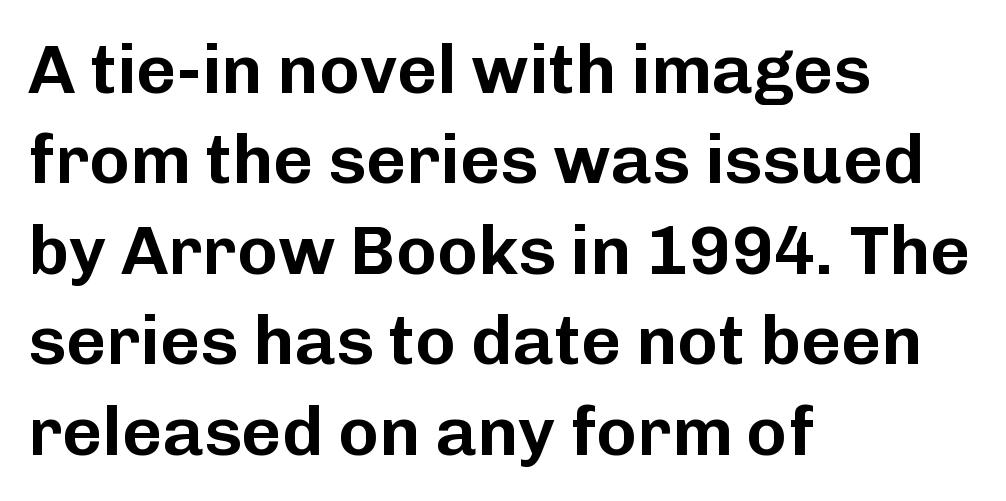
{"serif": "no", "italic": "no", "width": "normal", "stroke_contrast": "low", "x_height": "medium", "monospaced": "no", "underline": "no", "align": "left", "line_spacing": "normal", "line_spacing_ratio": 1.31, "letter_spacing": "normal", "letter_spacing_em": 0.0, "glyph_px": 69}
